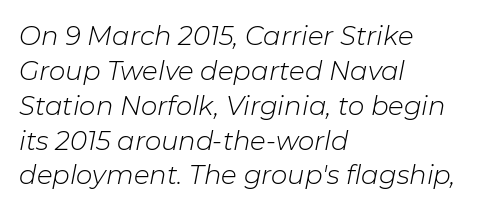
The image shows 26 px text type, italic (leaning right); set left-aligned, normal line spacing (1.34x), normal letter spacing, not underlined.
